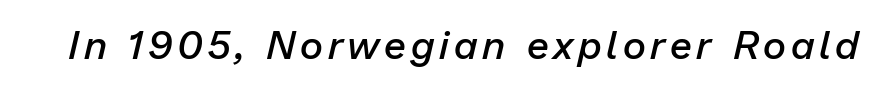
The letters advance in unequal steps, a hallmark of proportional type. The font is running at a semibold setting, under full bold. You can tell it's italic because the verticals aren't actually vertical. Decoration check: the copy has no underline.
